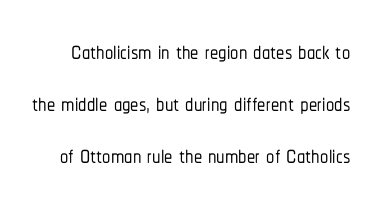
The image shows 33 px condensed sans-serif type, upright; set normal line spacing (1.57x), normal letter spacing, not underlined; low stroke contrast and a medium x-height.
